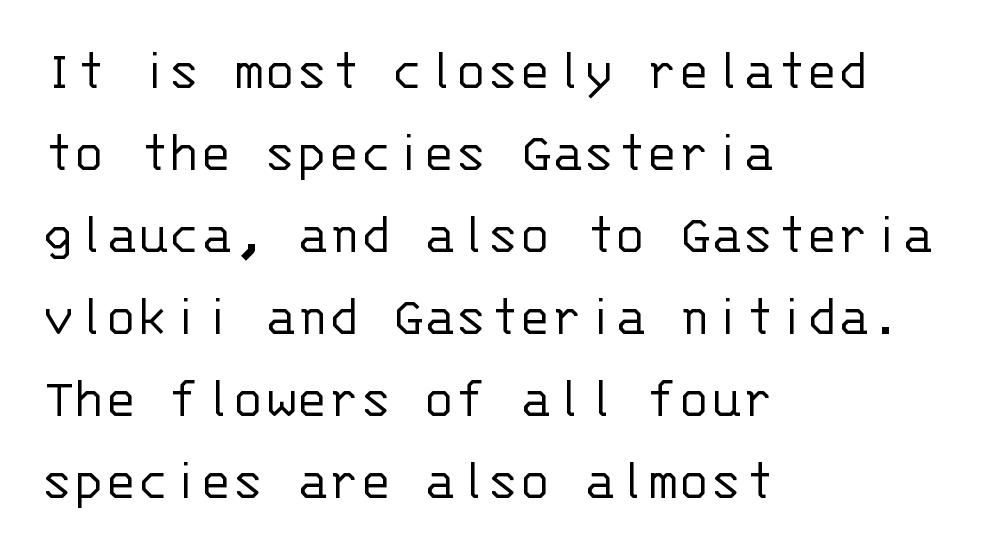
The image shows 59 px light sans-serif type, upright, monospaced; set left-aligned, normal line spacing (1.39x), normal letter spacing, not underlined; low stroke contrast and a large x-height.
